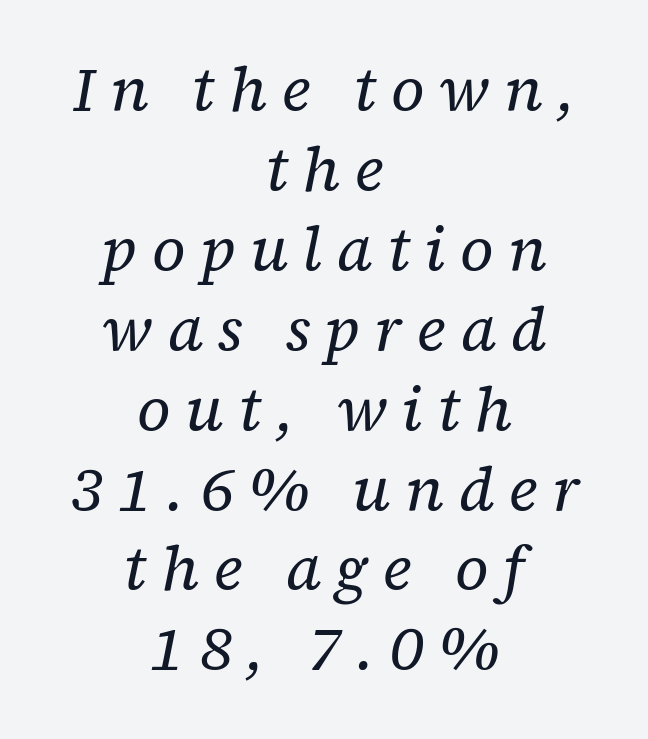
{"serif": "yes", "italic": "yes", "lean": "right", "slant_degrees": 12, "bold": "no", "weight": "regular", "width": "normal", "stroke_contrast": "low", "x_height": "medium", "monospaced": "no", "underline": "no", "align": "center", "line_spacing": "normal", "line_spacing_ratio": 1.31, "letter_spacing": "wide", "letter_spacing_em": 0.24, "glyph_px": 61}
